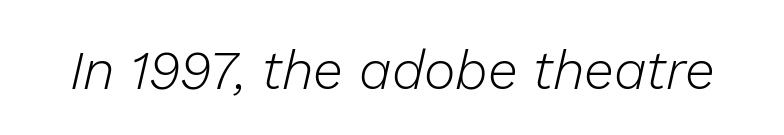
Here the designer chose a conventional face with non-uniform glyph widths. Observe the ordinary spacing: letters are neighbours, not strangers. Bare-footed words on every line. Letters have the restrained weight of plain body copy at most. If you drew a line through each stem, it would be angled.
